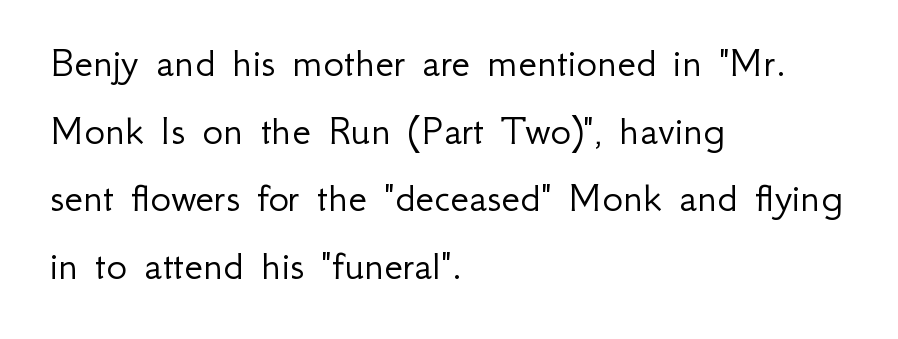
The image shows 43 px light sans-serif type, upright; set left-aligned, normal line spacing (1.57x), normal letter spacing, not underlined; low stroke contrast and a small x-height.
